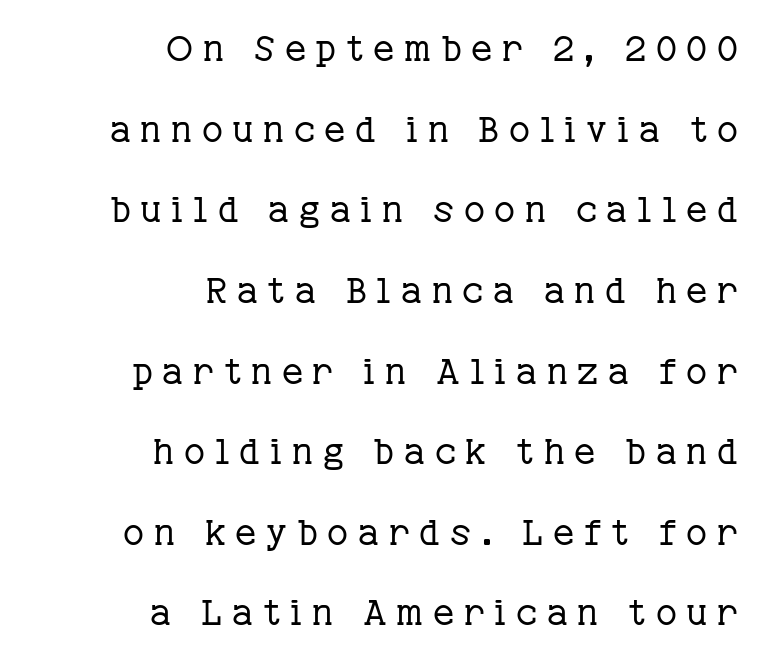
The image shows 36 px regular-weight serif type, upright; set right-aligned, loose line spacing (2.24x), unusually wide letter spacing (+0.27 em), not underlined; low stroke contrast and a medium x-height.
